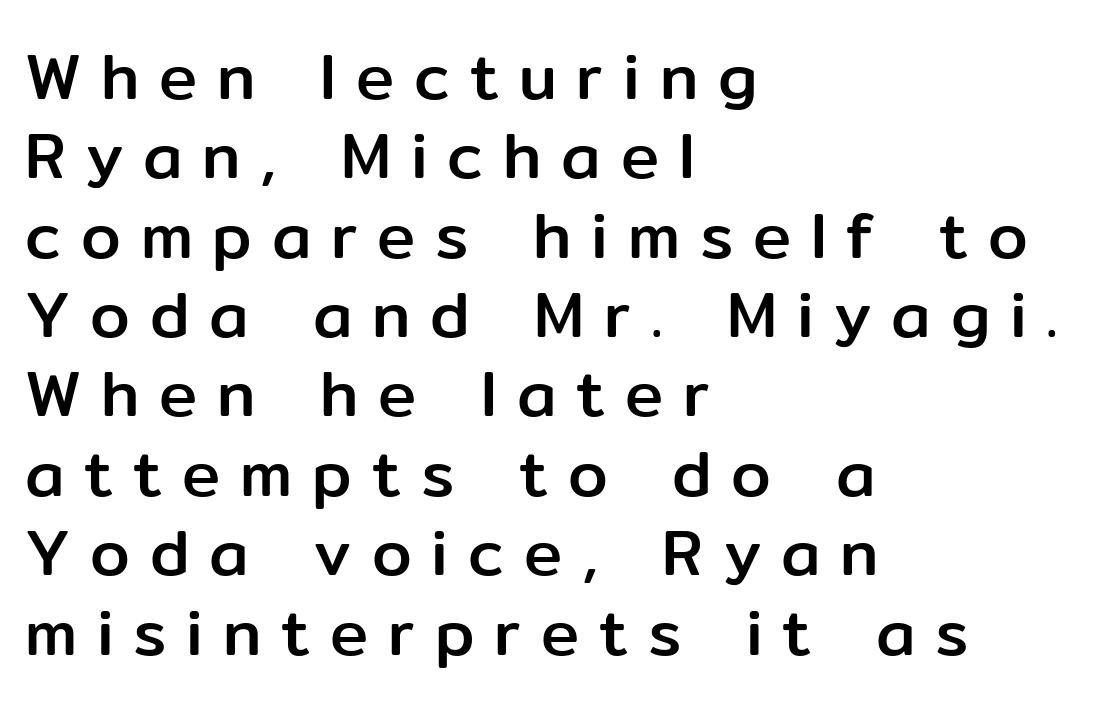
Q: Is the text italic (slanted)? A: No, it is upright.
Q: Is the typeface a serif or a sans-serif typeface? A: Sans-serif.
Q: Is the text underlined? A: No.
Q: How is the paragraph aligned? A: Left-aligned.
Q: Is the spacing between letters normal or unusually wide? A: Unusually wide.
Q: Width (condensed, normal, or wide)? A: Normal.
Q: Stroke contrast? A: Low.
Q: x-height? A: Medium.
Q: Monospaced? A: No.
